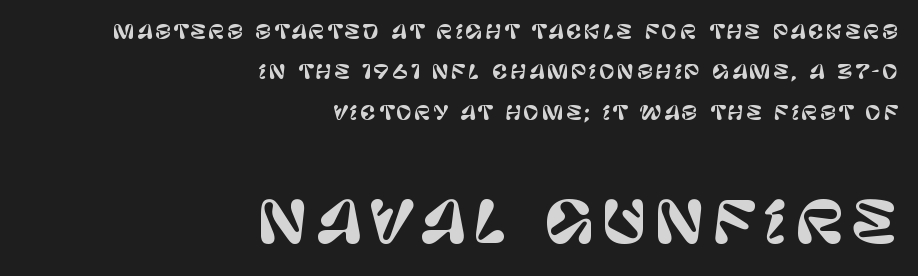
Stroke terminals: plain, sans-serif. The rendering uses natural spacing where letterforms have individual widths. If you drew a ruler down the right edge, every line would touch it. The designer dialed line spacing up above the default. Small over large — that's the arrangement of the two blocks here.
